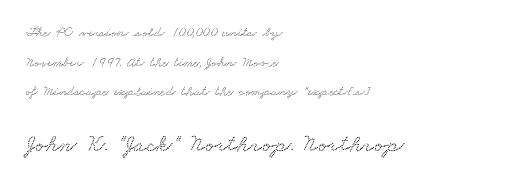
Q: Is the text underlined? A: No.
Q: How is the paragraph aligned? A: Left-aligned.
Q: Is the spacing between letters normal or unusually wide? A: Normal.
Q: Is the spacing between lines tight, normal or loose? A: Loose.
Q: Which block of text is set in a larger size, the first (top) or the second (bottom)? A: The second (bottom) one.
